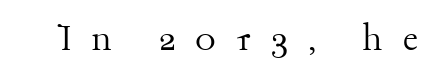
The image shows 42 px light serif type, upright; set unusually wide letter spacing (+0.46 em), not underlined; low stroke contrast and a medium x-height.
